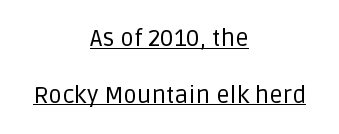
You can see a thin bar hugging the bottom of the glyphs. The lines are spread far apart with generous leading. The lettering stays uniformly vertical, giving the passage a roman look. Short note: letters normally spaced. Stem width sits at or under what a default text font uses. The typesetter chose a symmetrical, centered arrangement here.
